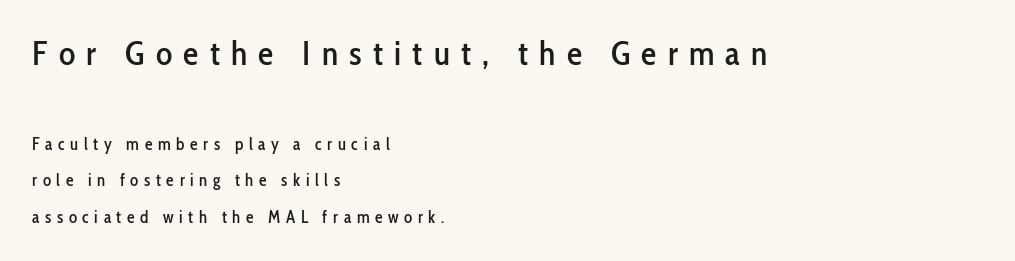
The type is letterspaced generously, with wide tracking. Notice how the passage keeps a crisp vertical edge on the left only. Do the characters align in a grid? No, the font is proportional. If you squint, the top block still reads clearly — it's the larger of the two. The zone under the glyphs is completely vacant. Vertical spacing — loose.
